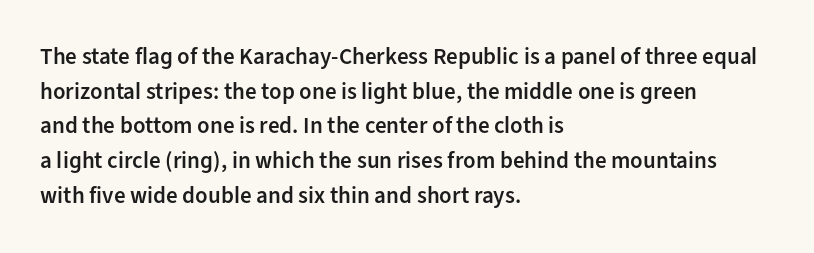
The image shows 23 px text type, upright; set left-aligned, normal line spacing (1.51x), normal letter spacing, not underlined.
